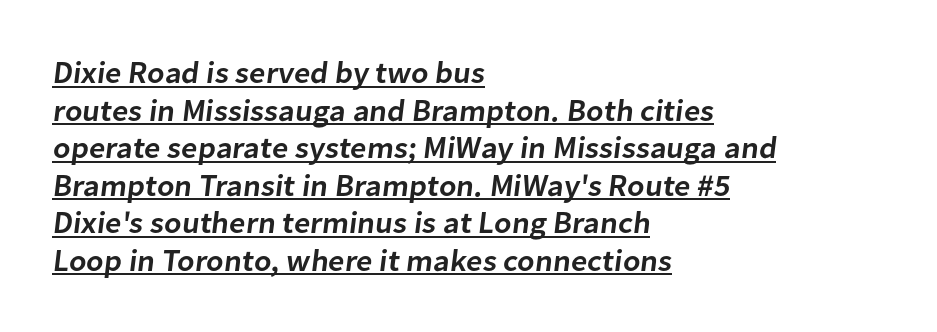
{"serif": "no", "bold": "semi", "weight": "semibold", "width": "normal", "stroke_contrast": "low", "x_height": "medium", "monospaced": "no", "underline": "yes", "align": "left", "line_spacing_ratio": 1.21, "letter_spacing": "normal", "letter_spacing_em": 0.0, "glyph_px": 31}
